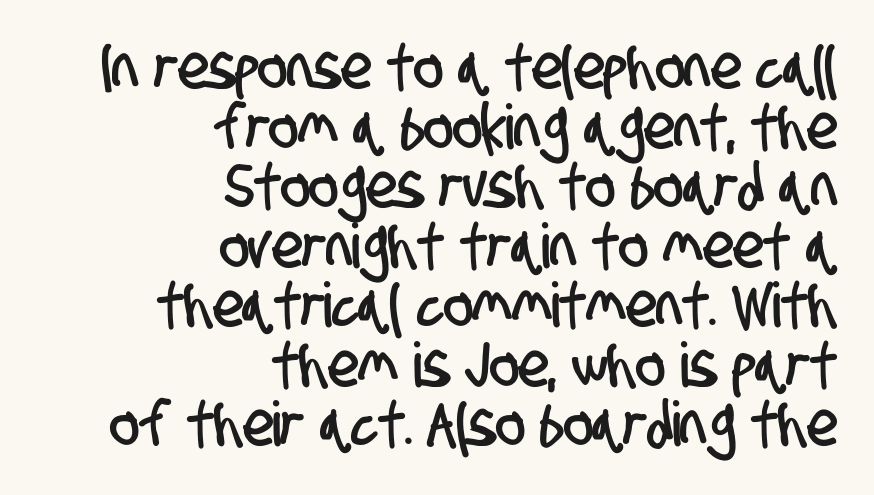
The image shows 62 px condensed sans-serif type; set right-aligned, tight line spacing (0.96x), normal letter spacing, not underlined; low stroke contrast and a large x-height.
